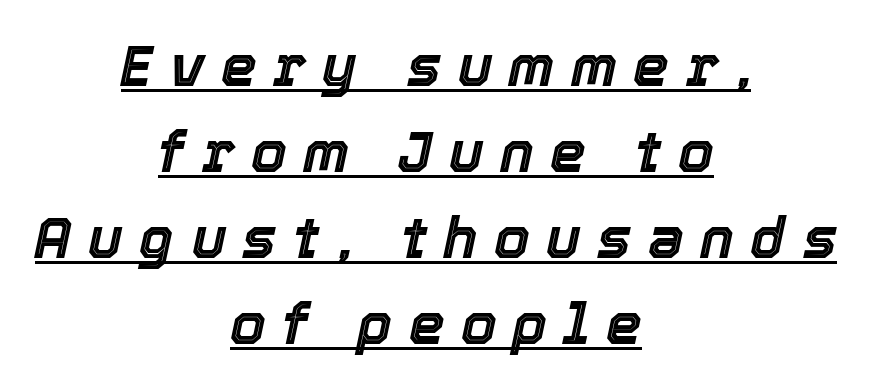
{"italic": "yes", "lean": "right", "slant_degrees": 12, "width": "normal", "x_height": "medium", "monospaced": "no", "underline": "yes", "align": "center", "line_spacing": "normal", "line_spacing_ratio": 1.51, "letter_spacing": "wide", "letter_spacing_em": 0.29, "glyph_px": 57}
